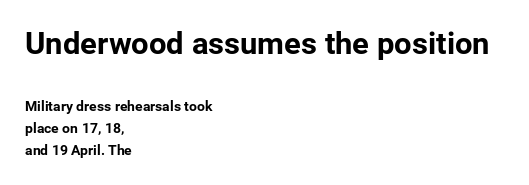
Q: Is the text bold? A: Yes.
Q: Is the text italic (slanted)? A: No, it is upright.
Q: Is the typeface a serif or a sans-serif typeface? A: Sans-serif.
Q: Is the text underlined? A: No.
Q: How is the paragraph aligned? A: Left-aligned.
Q: Is the spacing between letters normal or unusually wide? A: Normal.
Q: Is the spacing between lines tight, normal or loose? A: Normal.
Q: Which block of text is set in a larger size, the first (top) or the second (bottom)? A: The first (top) one.
Q: Width (condensed, normal, or wide)? A: Normal.
Q: Stroke contrast? A: Low.
Q: x-height? A: Medium.
Q: Monospaced? A: No.
